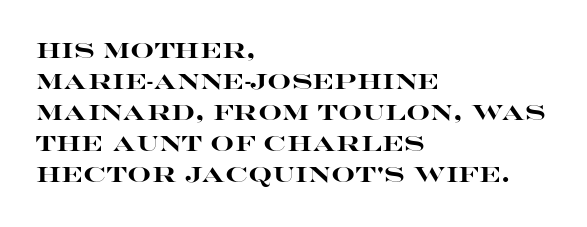
Q: Is the text bold? A: Yes.
Q: Is the text italic (slanted)? A: No, it is upright.
Q: Is the text underlined? A: No.
Q: How is the paragraph aligned? A: Left-aligned.
Q: Is the spacing between letters normal or unusually wide? A: Normal.
Q: Is the spacing between lines tight, normal or loose? A: Normal.
